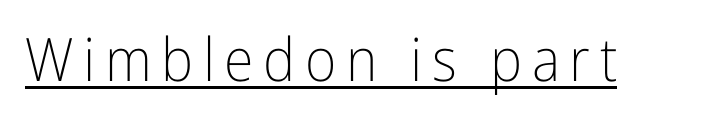
A sans-serif font was chosen for this passage. Has an underline been added? It has. The rendering uses natural spacing where letterforms have individual widths. Unbolded letterforms with no extra heft.
